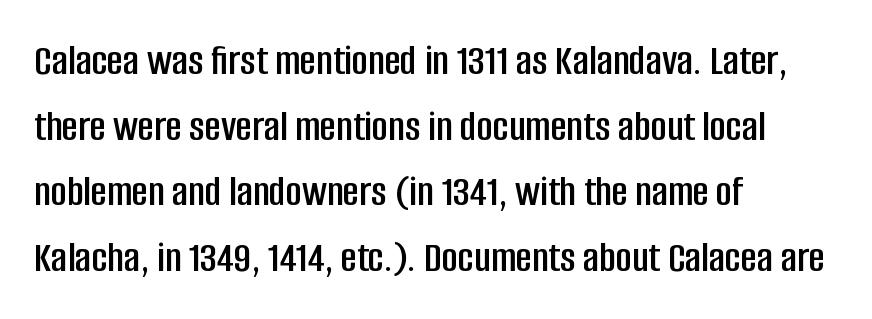
All the whitespace from short lines collects on the right. Ordinary non-slanted type is in use. This sample keeps an unexceptional amount of space between lines. Proportional: the letters do not fall into vertical columns. Quick note: underline off. No feet cap the strokes, marking this as sans-serif type.
